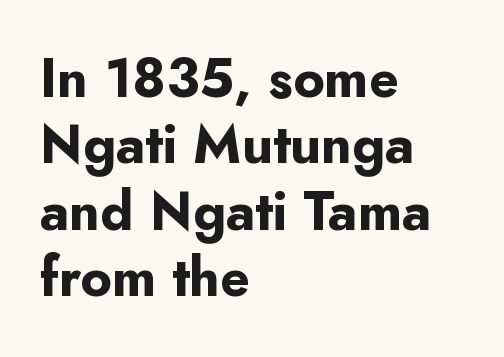
{"serif": "no", "italic": "no", "bold": "yes", "weight": "bold", "width": "normal", "stroke_contrast": "low", "x_height": "small", "monospaced": "no", "underline": "no", "align": "left", "line_spacing_ratio": 1.23, "letter_spacing": "normal", "letter_spacing_em": 0.0, "glyph_px": 54}
